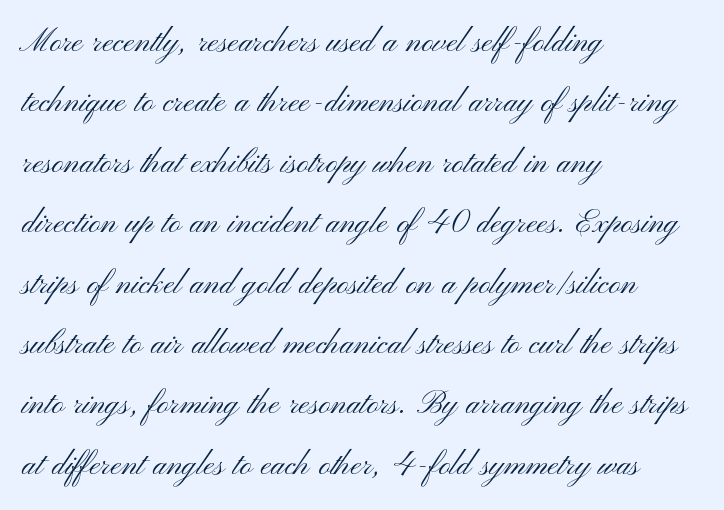
The typesetting does not lean heavy: it is not bold. One-word summary of the alignment: left. No feet cap the strokes, marking this as sans-serif type. Glyph-to-glyph distance matches everyday printed text. This rendering features lettering with no underline.
